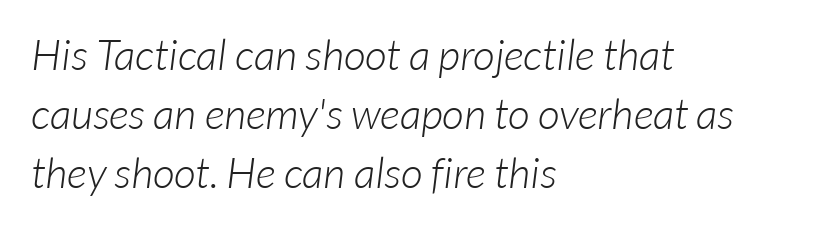
Q: Is the text bold? A: No.
Q: Is the typeface a serif or a sans-serif typeface? A: Sans-serif.
Q: Is the text underlined? A: No.
Q: How is the paragraph aligned? A: Left-aligned.
Q: Is the spacing between letters normal or unusually wide? A: Normal.
Q: Is the spacing between lines tight, normal or loose? A: Normal.
Q: Width (condensed, normal, or wide)? A: Normal.
Q: Stroke contrast? A: Low.
Q: x-height? A: Medium.
Q: Monospaced? A: No.
